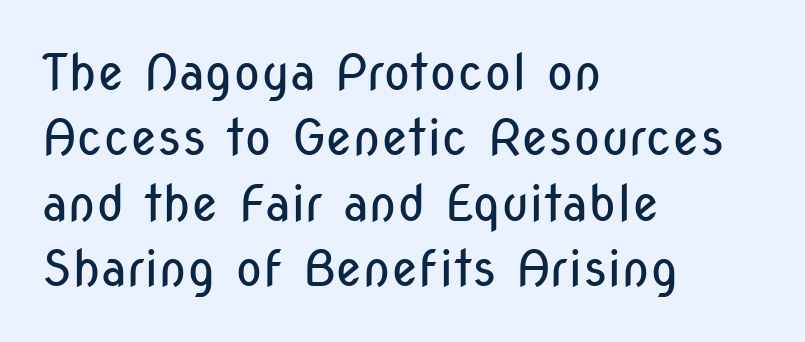
The typeface has the unassuming heft of standard copy or less. Characters remain perfectly vertical along every line. A classic flush-left, rag-right setting is used for this passage. A typesetter would call this proportional, since set widths differ per character.
